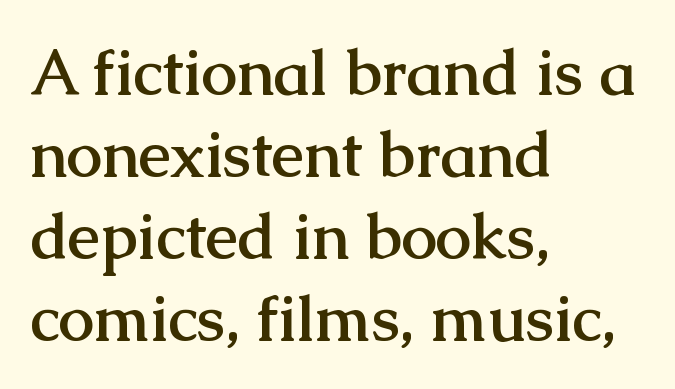
Q: Is the text bold? A: Yes.
Q: Is the text italic (slanted)? A: No, it is upright.
Q: Is the typeface a serif or a sans-serif typeface? A: Serif.
Q: Is the text underlined? A: No.
Q: How is the paragraph aligned? A: Left-aligned.
Q: Is the spacing between letters normal or unusually wide? A: Normal.
Q: Is the spacing between lines tight, normal or loose? A: Normal.
Q: Width (condensed, normal, or wide)? A: Normal.
Q: Stroke contrast? A: Medium.
Q: x-height? A: Medium.
Q: Monospaced? A: No.
